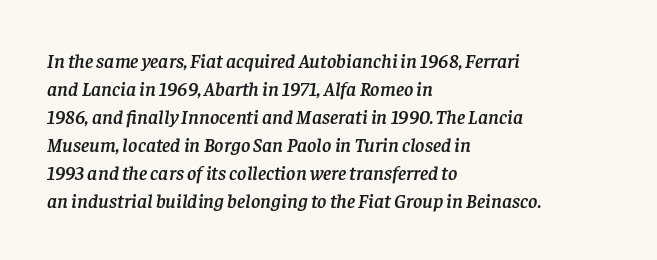
{"italic": "yes", "lean": "right", "slant_degrees": 8, "underline": "no", "align": "left", "line_spacing": "normal", "line_spacing_ratio": 1.4, "letter_spacing": "normal", "letter_spacing_em": 0.0, "glyph_px": 20}
